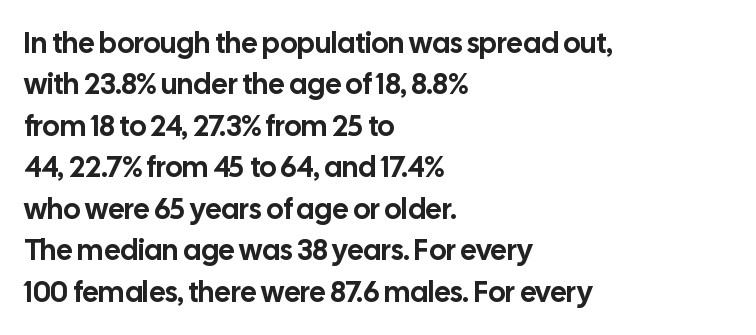
{"serif": "no", "italic": "no", "width": "normal", "stroke_contrast": "low", "x_height": "medium", "monospaced": "no", "underline": "no", "align": "left", "line_spacing": "normal", "line_spacing_ratio": 1.43, "letter_spacing": "normal", "letter_spacing_em": 0.0, "glyph_px": 29}
